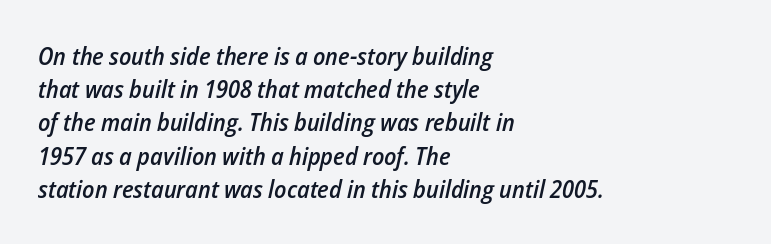
The image shows 25 px text type, italic (leaning right); set left-aligned, normal line spacing (1.33x), normal letter spacing, not underlined.
